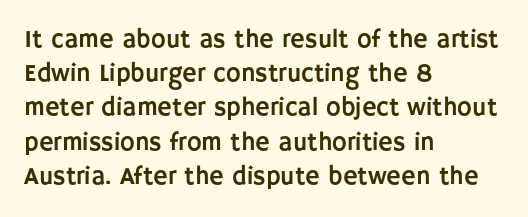
The image shows 25 px text type, upright; set left-aligned, normal line spacing (1.37x), normal letter spacing, not underlined.
